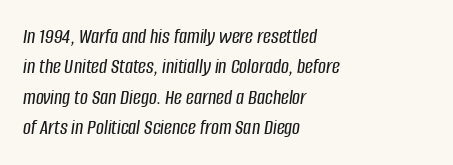
The image shows 22 px text type, italic (leaning right); set left-aligned, normal line spacing (1.38x), normal letter spacing, not underlined.
